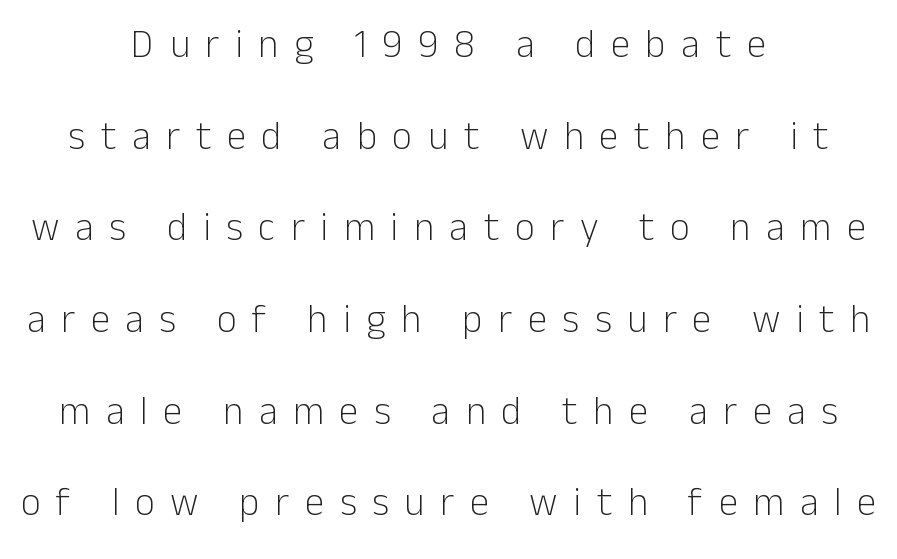
Q: Is the text bold? A: No.
Q: Is the text italic (slanted)? A: No, it is upright.
Q: Is the typeface a serif or a sans-serif typeface? A: Sans-serif.
Q: Is the text underlined? A: No.
Q: How is the paragraph aligned? A: Centered.
Q: Is the spacing between letters normal or unusually wide? A: Unusually wide.
Q: Is the spacing between lines tight, normal or loose? A: Loose.
Q: Width (condensed, normal, or wide)? A: Normal.
Q: Stroke contrast? A: Low.
Q: x-height? A: Medium.
Q: Monospaced? A: No.
